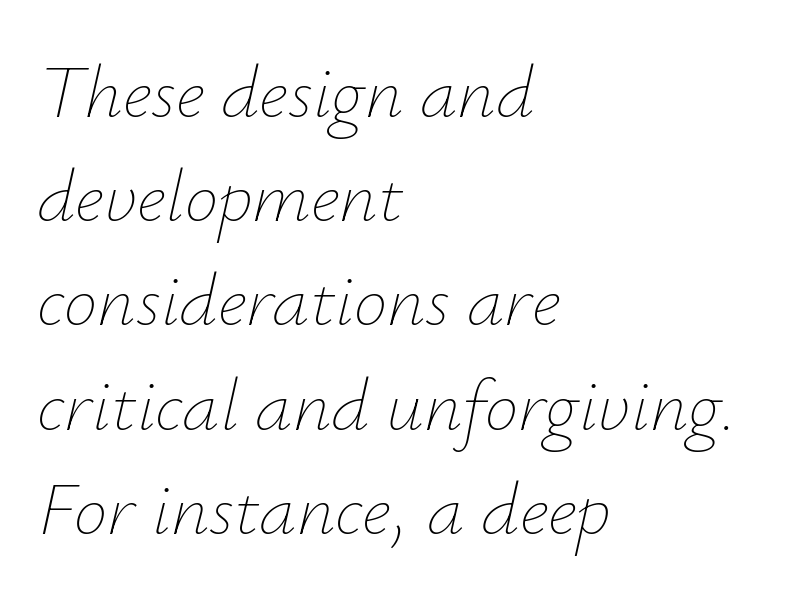
The paragraph has a hard left edge and a soft right edge. The specimen reads as italic at a glance. Between one letter and the next there's only the usual sliver of space. One glance says typical: line gaps are just what's usual. The letters look calm and open, with moderate or lighter stems. Nobody drew a line under any word here.
